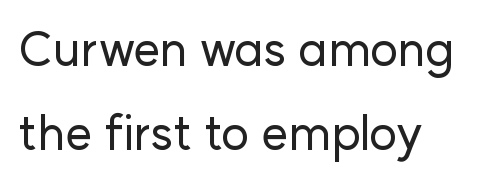
{"serif": "no", "italic": "no", "width": "normal", "stroke_contrast": "low", "x_height": "medium", "monospaced": "no", "underline": "no", "line_spacing_ratio": 1.75, "letter_spacing": "normal", "letter_spacing_em": 0.0, "glyph_px": 48}
